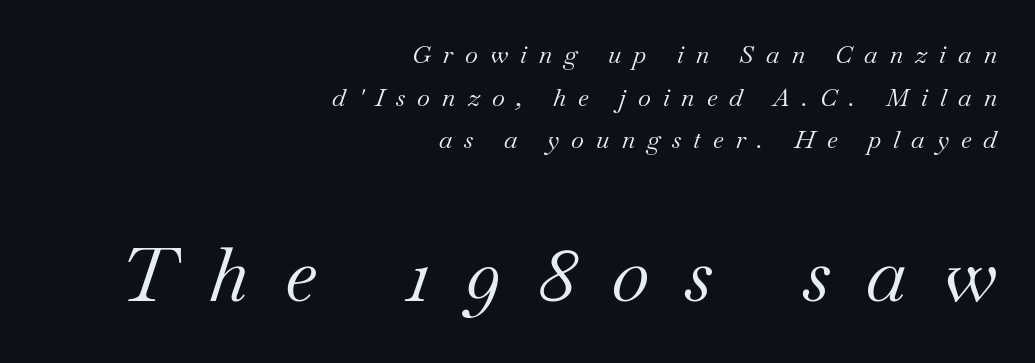
Q: Is the text bold? A: No.
Q: Is the text italic (slanted)? A: Yes, it leans right by about 18 degrees.
Q: Is the typeface a serif or a sans-serif typeface? A: Serif.
Q: Is the text underlined? A: No.
Q: How is the paragraph aligned? A: Right-aligned.
Q: Is the spacing between letters normal or unusually wide? A: Unusually wide.
Q: Which block of text is set in a larger size, the first (top) or the second (bottom)? A: The second (bottom) one.
Q: Width (condensed, normal, or wide)? A: Normal.
Q: Stroke contrast? A: Medium.
Q: x-height? A: Small.
Q: Monospaced? A: No.
